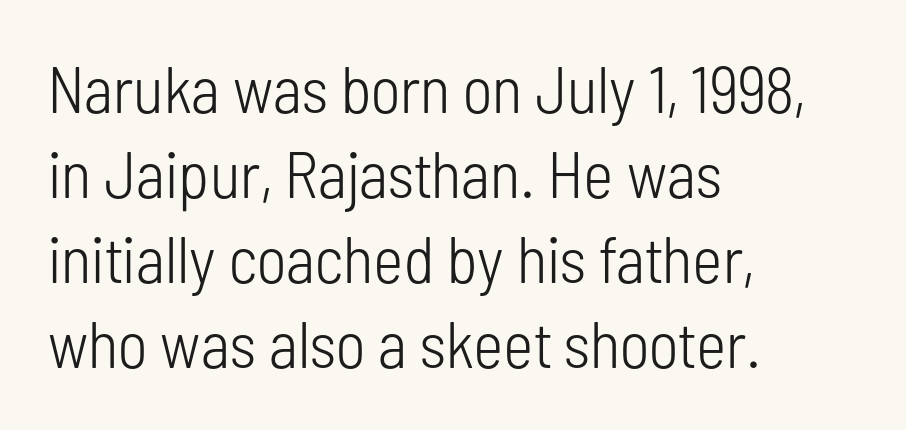
The image shows 65 px light, condensed sans-serif type, upright; set left-aligned, normal line spacing (1.31x), normal letter spacing, not underlined; low stroke contrast and a medium x-height.
